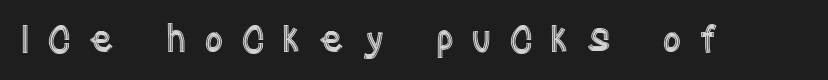
{"italic": "no", "width": "condensed", "x_height": "large", "monospaced": "no", "underline": "no", "letter_spacing": "wide", "letter_spacing_em": 0.47, "glyph_px": 37}
